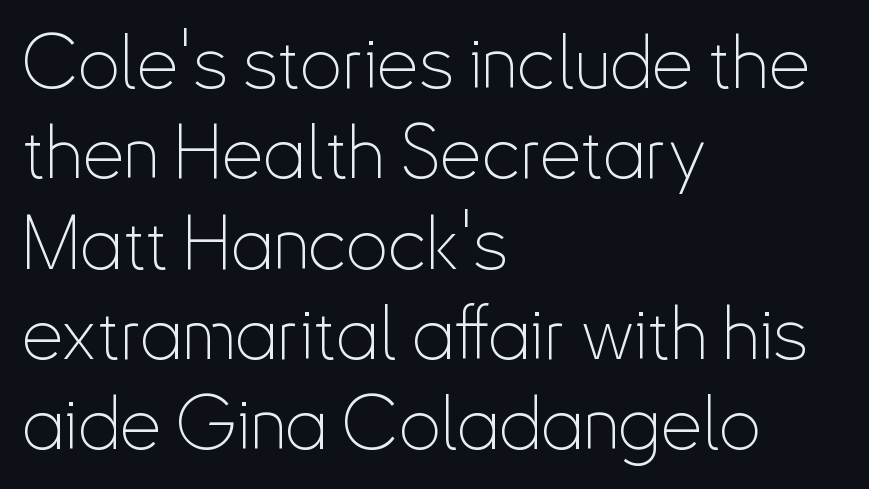
Q: Is the text bold? A: No.
Q: Is the text italic (slanted)? A: No, it is upright.
Q: Is the typeface a serif or a sans-serif typeface? A: Sans-serif.
Q: Is the text underlined? A: No.
Q: How is the paragraph aligned? A: Left-aligned.
Q: Is the spacing between letters normal or unusually wide? A: Normal.
Q: Width (condensed, normal, or wide)? A: Condensed.
Q: Stroke contrast? A: Low.
Q: x-height? A: Small.
Q: Monospaced? A: No.
